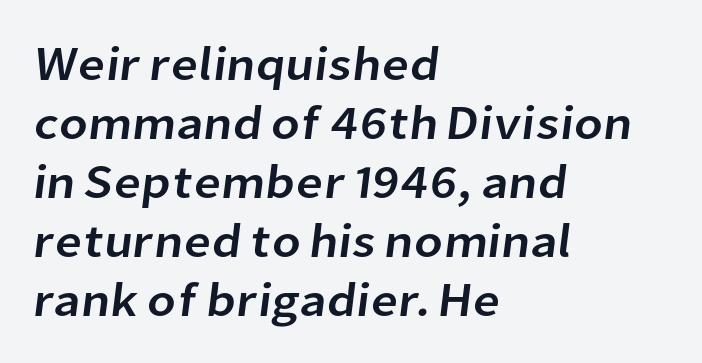
{"serif": "no", "width": "normal", "stroke_contrast": "low", "x_height": "medium", "monospaced": "no", "underline": "no", "align": "left", "line_spacing_ratio": 1.23, "letter_spacing": "normal", "letter_spacing_em": 0.0, "glyph_px": 48}
